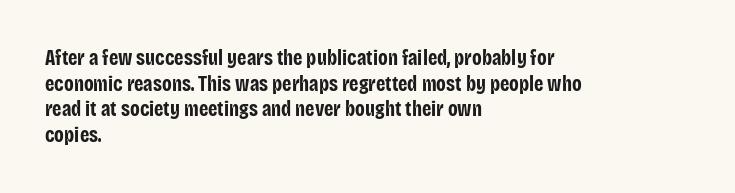
The image shows 21 px bold type, upright; set left-aligned, line spacing 1.22x, normal letter spacing, not underlined.
